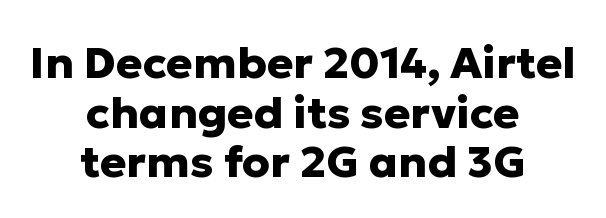
Q: Is the text bold? A: Yes.
Q: Is the text italic (slanted)? A: No, it is upright.
Q: Is the typeface a serif or a sans-serif typeface? A: Sans-serif.
Q: Is the text underlined? A: No.
Q: How is the paragraph aligned? A: Centered.
Q: Is the spacing between letters normal or unusually wide? A: Normal.
Q: Is the spacing between lines tight, normal or loose? A: Tight.
Q: Width (condensed, normal, or wide)? A: Normal.
Q: Stroke contrast? A: Low.
Q: x-height? A: Medium.
Q: Monospaced? A: No.
